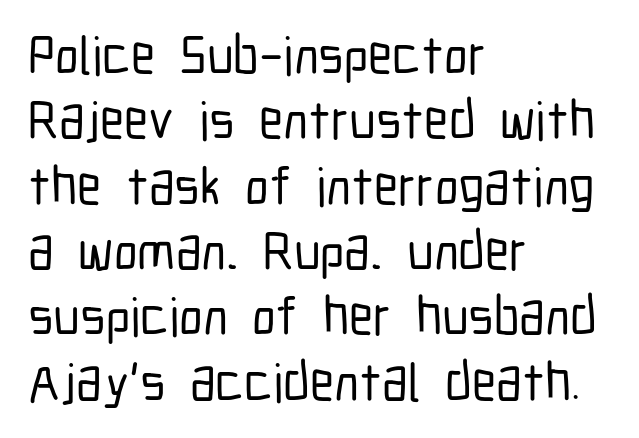
{"serif": "no", "italic": "no", "width": "condensed", "stroke_contrast": "low", "x_height": "medium", "monospaced": "no", "underline": "no", "align": "left", "line_spacing_ratio": 1.21, "letter_spacing": "normal", "letter_spacing_em": 0.0, "glyph_px": 54}
